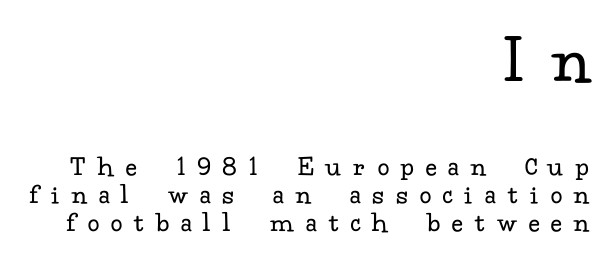
The image shows 73 px regular-weight serif type, upright; set right-aligned, tight line spacing (0.97x), unusually wide letter spacing (+0.44 em), not underlined; the first (top) block is 2.52x larger; low stroke contrast and a small x-height.
